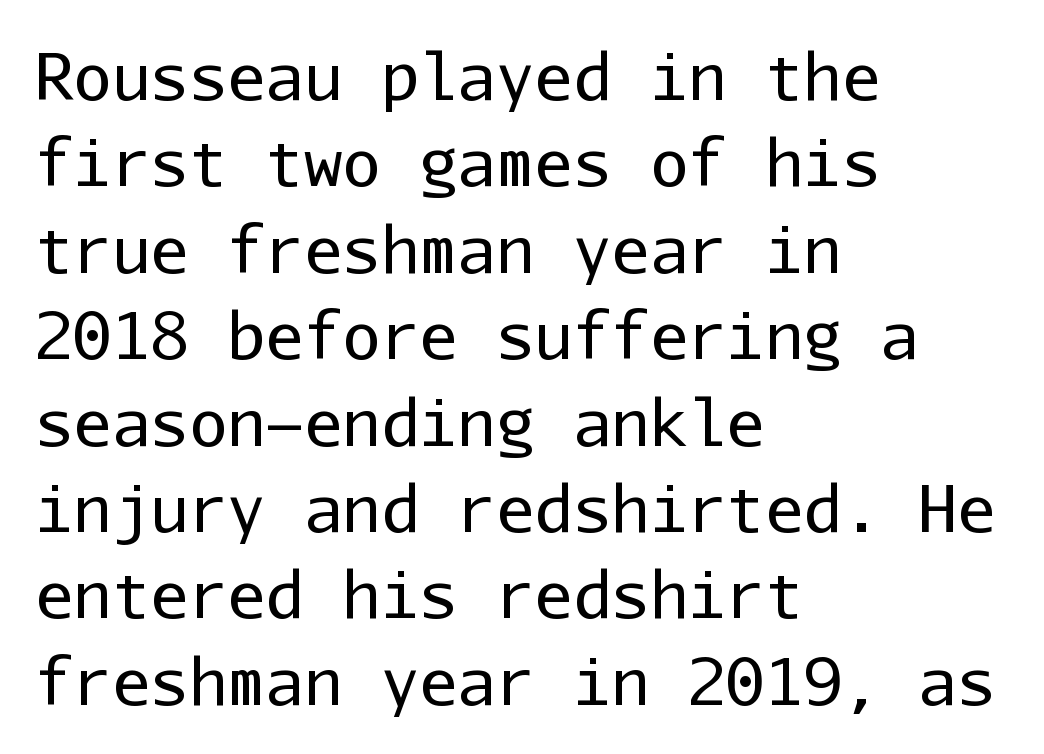
{"serif": "no", "italic": "no", "bold": "no", "weight": "regular", "width": "normal", "stroke_contrast": "low", "x_height": "medium", "monospaced": "yes", "underline": "no", "align": "left", "line_spacing": "normal", "line_spacing_ratio": 1.35, "letter_spacing": "normal", "letter_spacing_em": 0.0, "glyph_px": 64}
